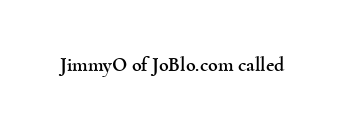
The image shows 20 px text type, upright; set normal letter spacing, not underlined.
